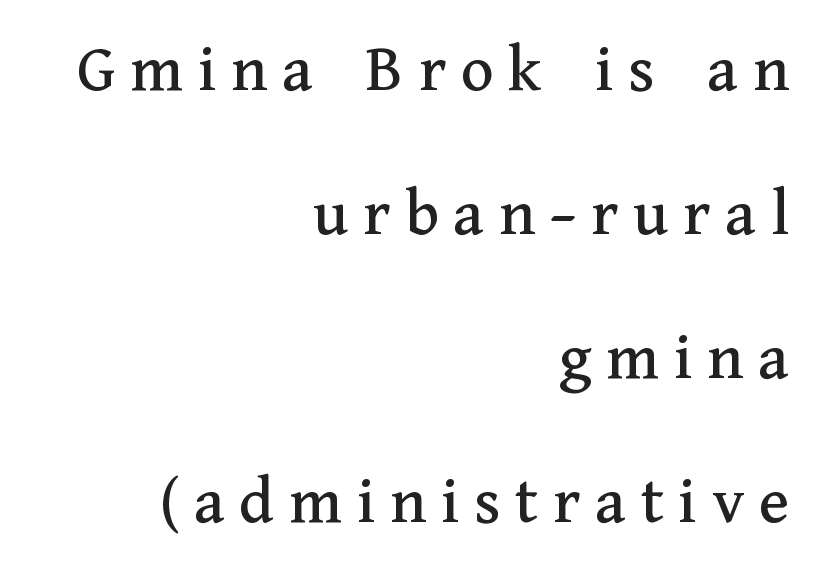
The image shows 68 px serif type, upright; set right-aligned, loose line spacing (2.12x), unusually wide letter spacing (+0.22 em), not underlined; medium stroke contrast and a medium x-height.
